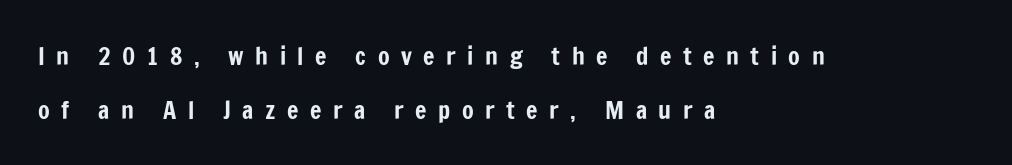
The image shows 24 px text type, upright; set left-aligned, loose line spacing (2.24x), unusually wide letter spacing (+0.48 em), not underlined.
